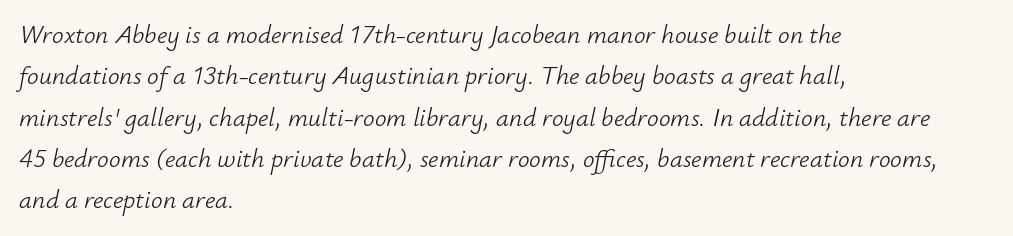
Q: Is the text bold? A: No.
Q: Is the text italic (slanted)? A: Yes, it leans right by about 12 degrees.
Q: Is the text underlined? A: No.
Q: How is the paragraph aligned? A: Left-aligned.
Q: Is the spacing between letters normal or unusually wide? A: Normal.
Q: Is the spacing between lines tight, normal or loose? A: Normal.
